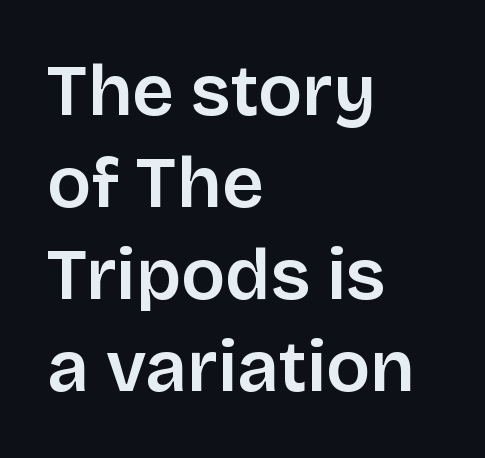
Q: Is the text italic (slanted)? A: No, it is upright.
Q: Is the typeface a serif or a sans-serif typeface? A: Sans-serif.
Q: Is the text underlined? A: No.
Q: How is the paragraph aligned? A: Left-aligned.
Q: Is the spacing between letters normal or unusually wide? A: Normal.
Q: Is the spacing between lines tight, normal or loose? A: Normal.
Q: Width (condensed, normal, or wide)? A: Normal.
Q: Stroke contrast? A: Low.
Q: x-height? A: Large.
Q: Monospaced? A: No.
